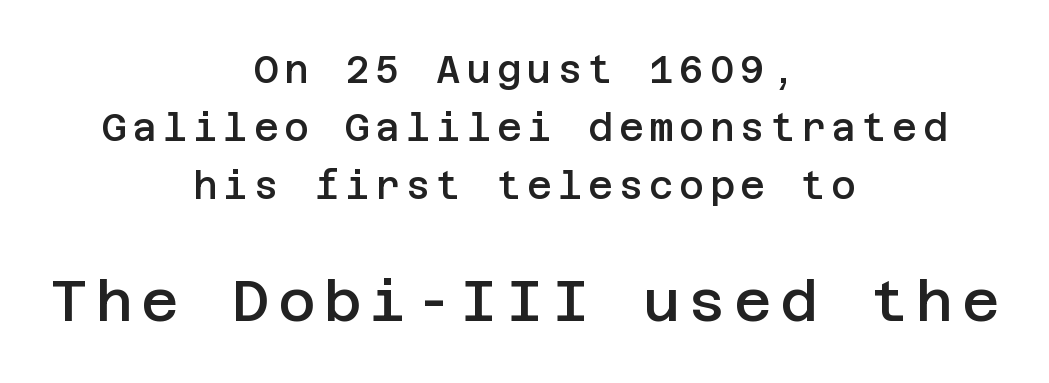
Q: Is the text bold? A: Semi-bold.
Q: Is the text italic (slanted)? A: No, it is upright.
Q: Is the typeface a serif or a sans-serif typeface? A: Sans-serif.
Q: Is the text underlined? A: No.
Q: How is the paragraph aligned? A: Centered.
Q: Is the spacing between lines tight, normal or loose? A: Normal.
Q: Which block of text is set in a larger size, the first (top) or the second (bottom)? A: The second (bottom) one.
Q: Width (condensed, normal, or wide)? A: Normal.
Q: Stroke contrast? A: Low.
Q: x-height? A: Large.
